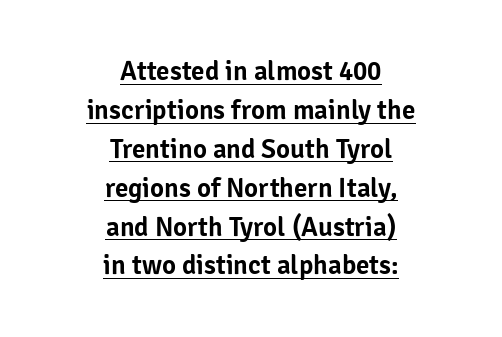
{"italic": "no", "underline": "yes", "align": "center", "line_spacing": "normal", "line_spacing_ratio": 1.44, "letter_spacing": "normal", "letter_spacing_em": 0.0, "glyph_px": 27}
